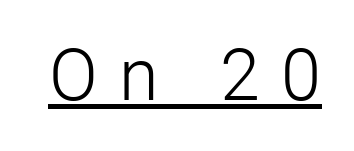
The image shows 72 px light sans-serif type, upright; set unusually wide letter spacing (+0.3 em), underlined; low stroke contrast and a medium x-height.
